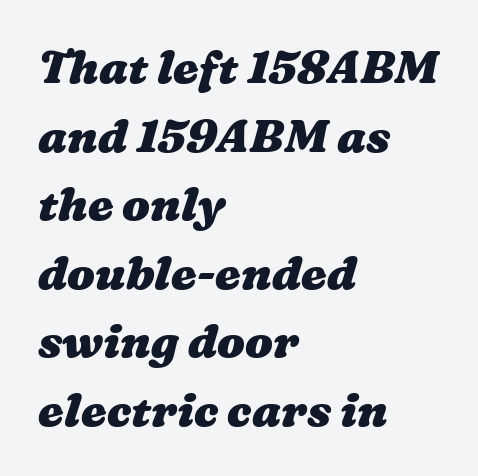
{"bold": "yes", "weight": "heavy", "width": "wide", "stroke_contrast": "medium", "x_height": "medium", "monospaced": "no", "underline": "no", "align": "left", "line_spacing": "normal", "line_spacing_ratio": 1.49, "letter_spacing": "normal", "letter_spacing_em": 0.0, "glyph_px": 46}
